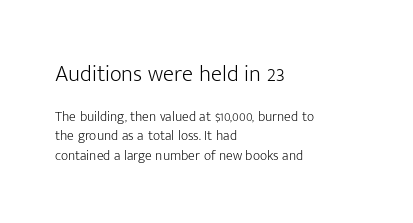
Q: Is the text bold? A: No.
Q: Is the text italic (slanted)? A: No, it is upright.
Q: Is the text underlined? A: No.
Q: How is the paragraph aligned? A: Left-aligned.
Q: Is the spacing between letters normal or unusually wide? A: Normal.
Q: Is the spacing between lines tight, normal or loose? A: Normal.
Q: Which block of text is set in a larger size, the first (top) or the second (bottom)? A: The first (top) one.
